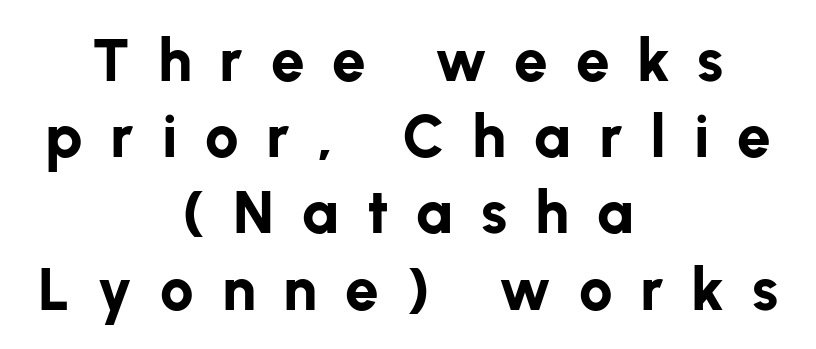
Reading down the block, each line starts at a different indent, mirrored at its end. Do the characters align in a grid? No, the font is proportional. The specimen reads as upright at a glance. Glance below the letters and you will spot only blank space.
